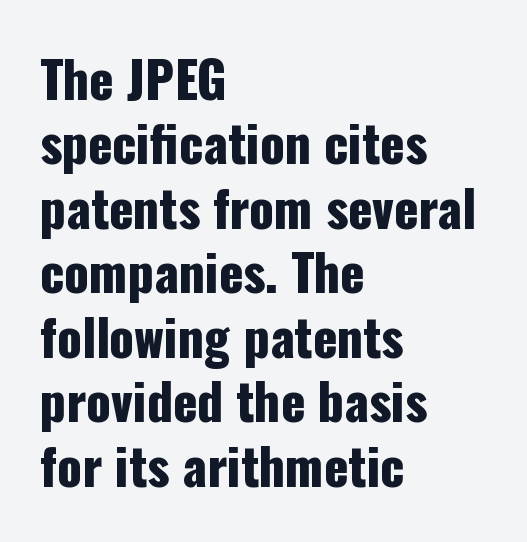
Q: Is the text italic (slanted)? A: No, it is upright.
Q: Is the typeface a serif or a sans-serif typeface? A: Sans-serif.
Q: Is the text underlined? A: No.
Q: How is the paragraph aligned? A: Left-aligned.
Q: Is the spacing between letters normal or unusually wide? A: Normal.
Q: Is the spacing between lines tight, normal or loose? A: Normal.
Q: Width (condensed, normal, or wide)? A: Condensed.
Q: Stroke contrast? A: Low.
Q: x-height? A: Medium.
Q: Monospaced? A: No.
